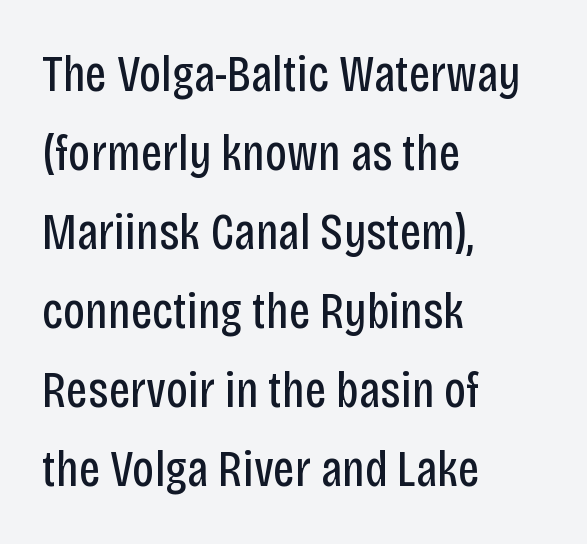
{"serif": "no", "italic": "no", "bold": "no", "weight": "regular", "width": "condensed", "stroke_contrast": "low", "x_height": "large", "monospaced": "no", "underline": "no", "align": "left", "line_spacing": "normal", "line_spacing_ratio": 1.52, "letter_spacing": "normal", "letter_spacing_em": 0.0, "glyph_px": 52}
